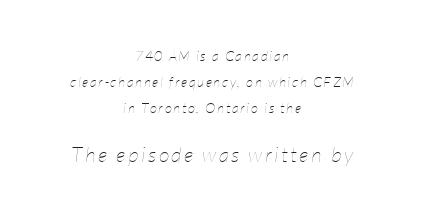
The image shows 21 px text type, italic (leaning right); set centered, line spacing 1.84x, not underlined; the second (bottom) block is 1.5x larger.
